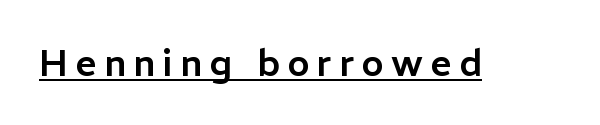
Q: Is the text italic (slanted)? A: No, it is upright.
Q: Is the typeface a serif or a sans-serif typeface? A: Sans-serif.
Q: Is the text underlined? A: Yes.
Q: Is the spacing between letters normal or unusually wide? A: Unusually wide.
Q: Width (condensed, normal, or wide)? A: Normal.
Q: Stroke contrast? A: Low.
Q: x-height? A: Medium.
Q: Monospaced? A: No.
